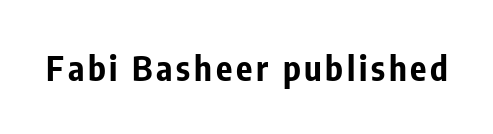
Q: Is the text bold? A: Yes.
Q: Is the text italic (slanted)? A: No, it is upright.
Q: Is the typeface a serif or a sans-serif typeface? A: Sans-serif.
Q: Is the text underlined? A: No.
Q: Width (condensed, normal, or wide)? A: Condensed.
Q: Stroke contrast? A: Low.
Q: x-height? A: Medium.
Q: Monospaced? A: No.
